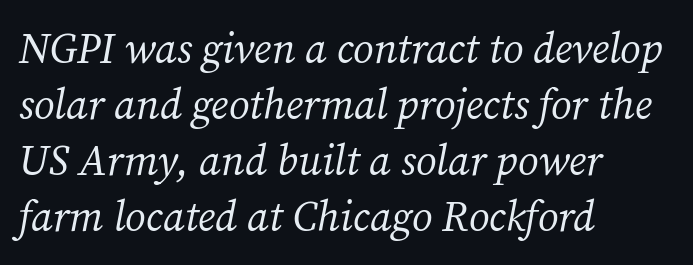
Q: Is the text bold? A: No.
Q: Is the text italic (slanted)? A: Yes, it leans right by about 12 degrees.
Q: Is the typeface a serif or a sans-serif typeface? A: Serif.
Q: Is the text underlined? A: No.
Q: How is the paragraph aligned? A: Left-aligned.
Q: Is the spacing between letters normal or unusually wide? A: Normal.
Q: Is the spacing between lines tight, normal or loose? A: Normal.
Q: Width (condensed, normal, or wide)? A: Normal.
Q: Stroke contrast? A: Medium.
Q: x-height? A: Medium.
Q: Monospaced? A: No.
